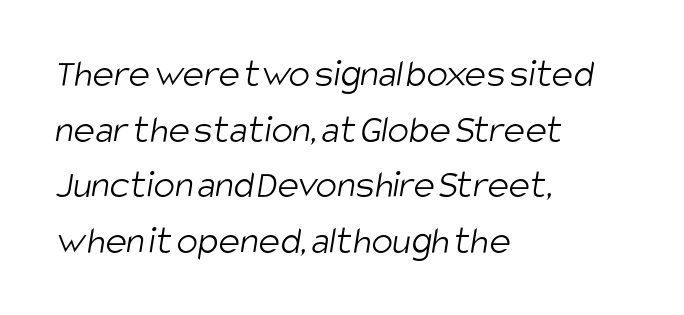
The string is rendered with underlining switched off. Summary of vertical rhythm: regular, with standard interline spacing. Where is the straight margin? On the left. The rendering uses natural spacing where letterforms have individual widths. This rendering employs a face without finishing strokes, i.e., a sans-serif. The gaps between neighbouring characters are ordinary and unremarkable.
